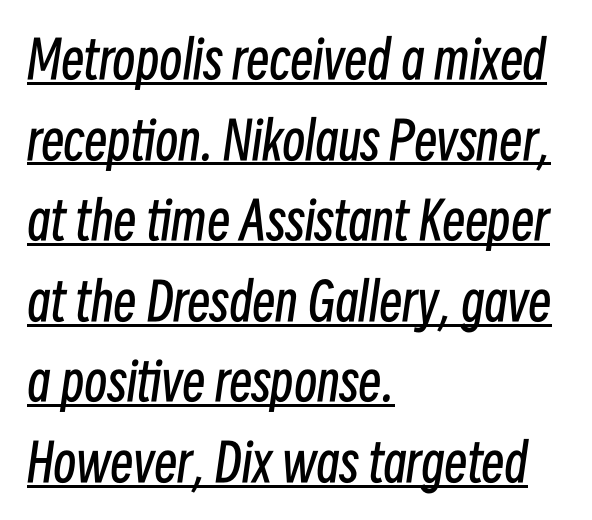
{"italic": "yes", "lean": "right", "slant_degrees": 8, "bold": "no", "weight": "regular", "width": "condensed", "stroke_contrast": "low", "x_height": "medium", "monospaced": "no", "underline": "yes", "align": "left", "line_spacing": "normal", "line_spacing_ratio": 1.55, "letter_spacing": "normal", "letter_spacing_em": 0.0, "glyph_px": 52}
